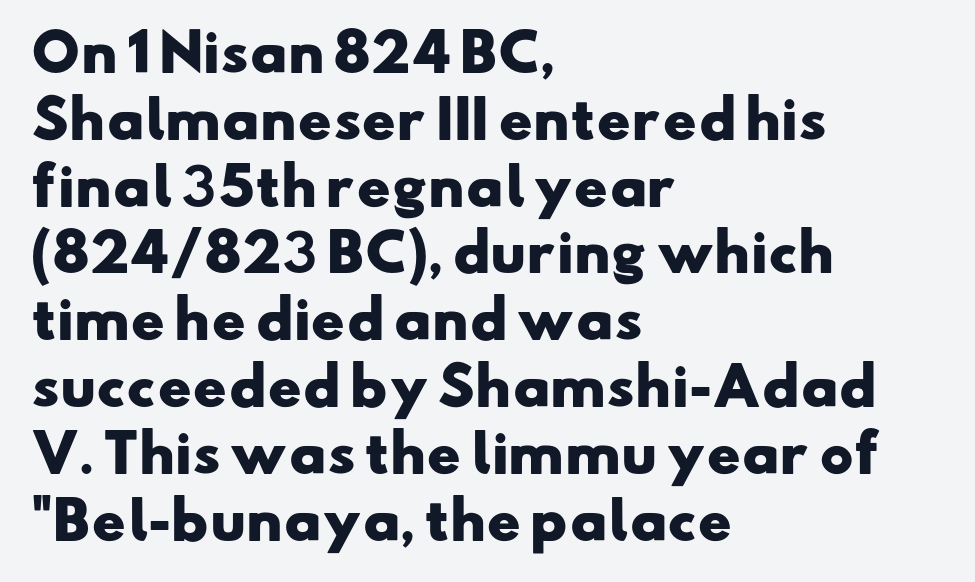
Check where the strokes stop: nothing finishes them off — pure sans. Typographic density is high because the face is bold. Observe the ordinary spacing: letters are neighbours, not strangers. Short and long lines alike share a common starting point at left.
